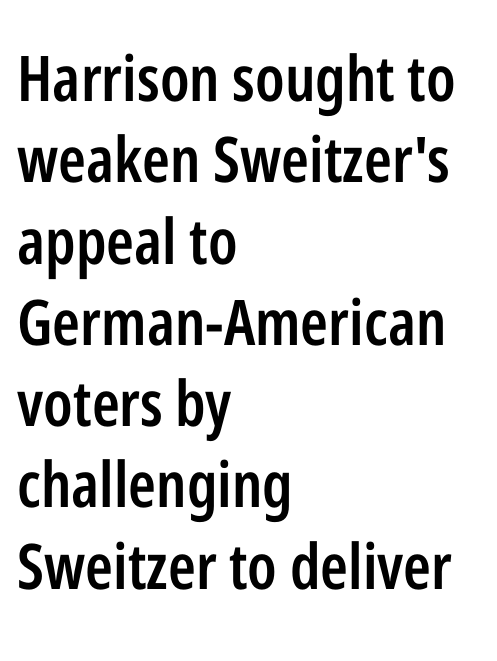
{"serif": "no", "italic": "no", "bold": "semi", "weight": "semibold", "width": "condensed", "stroke_contrast": "low", "x_height": "medium", "monospaced": "no", "underline": "no", "align": "left", "line_spacing": "normal", "line_spacing_ratio": 1.29, "letter_spacing": "normal", "letter_spacing_em": 0.0, "glyph_px": 63}
